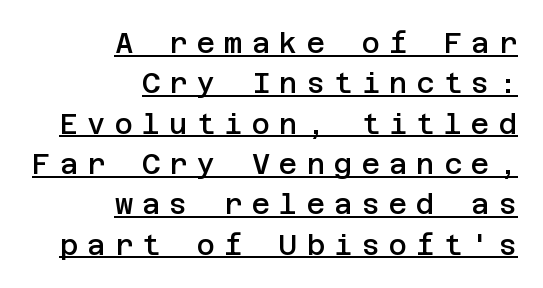
The image shows 28 px semibold sans-serif type, upright; set right-aligned, normal line spacing (1.44x), unusually wide letter spacing (+0.33 em), underlined; low stroke contrast and a large x-height.
